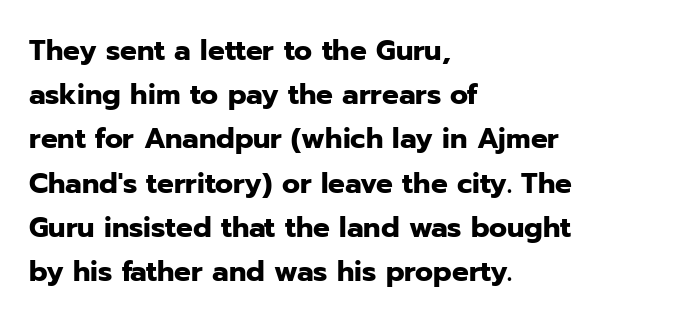
The image shows 28 px heavy sans-serif type, upright; set left-aligned, normal line spacing (1.58x), normal letter spacing, not underlined; low stroke contrast and a medium x-height.
